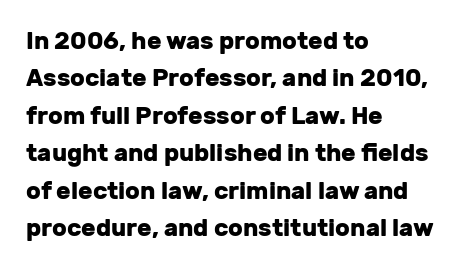
Underline: absent. Strokes here are thick enough to call this a true bold. This block has exactly the height ordinary leading produces. Standard letterfit; no display-style spreading of the glyphs. The lines are quadded left.
